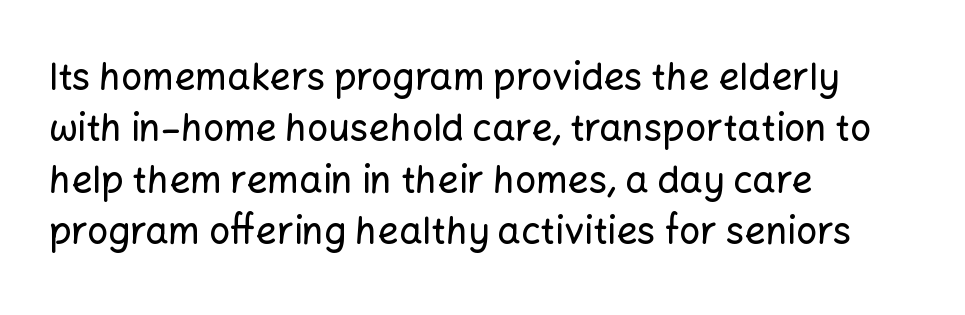
{"serif": "no", "italic": "no", "width": "normal", "stroke_contrast": "low", "x_height": "medium", "monospaced": "no", "underline": "no", "align": "left", "line_spacing": "normal", "line_spacing_ratio": 1.39, "letter_spacing": "normal", "letter_spacing_em": 0.0, "glyph_px": 37}
